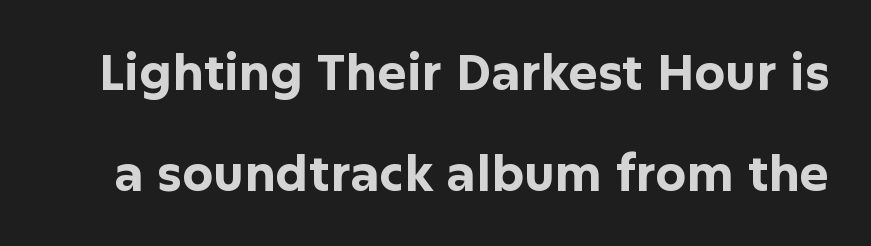
The image shows 49 px bold sans-serif type, upright; set loose line spacing (2.06x), normal letter spacing, not underlined; low stroke contrast and a medium x-height.
